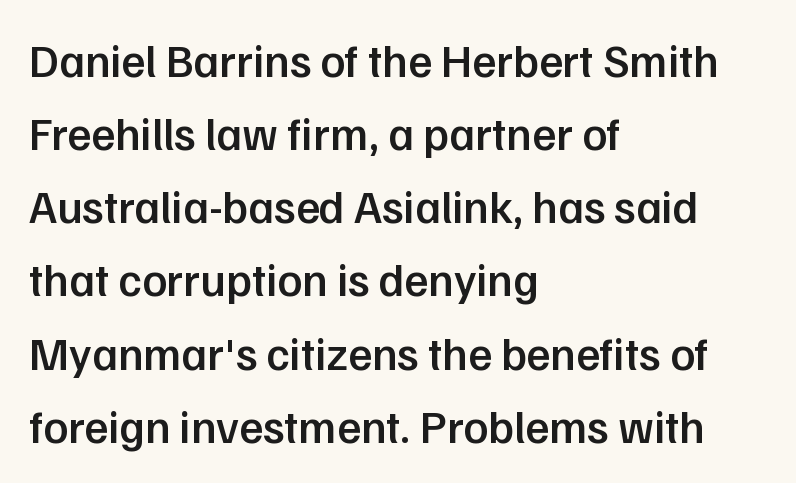
Q: Is the text bold? A: Semi-bold.
Q: Is the text italic (slanted)? A: No, it is upright.
Q: Is the typeface a serif or a sans-serif typeface? A: Sans-serif.
Q: Is the text underlined? A: No.
Q: How is the paragraph aligned? A: Left-aligned.
Q: Is the spacing between letters normal or unusually wide? A: Normal.
Q: Is the spacing between lines tight, normal or loose? A: Normal.
Q: Width (condensed, normal, or wide)? A: Normal.
Q: Stroke contrast? A: Low.
Q: x-height? A: Medium.
Q: Monospaced? A: No.
